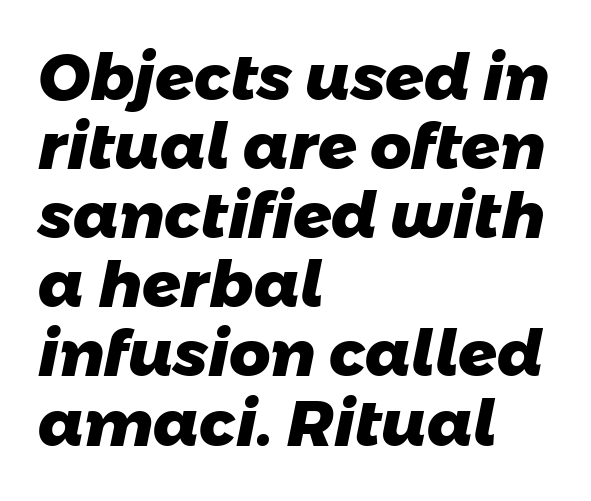
{"serif": "no", "bold": "yes", "weight": "heavy", "width": "normal", "stroke_contrast": "low", "x_height": "medium", "monospaced": "no", "underline": "no", "align": "left", "line_spacing": "tight", "line_spacing_ratio": 1.08, "letter_spacing": "normal", "letter_spacing_em": 0.0, "glyph_px": 64}
